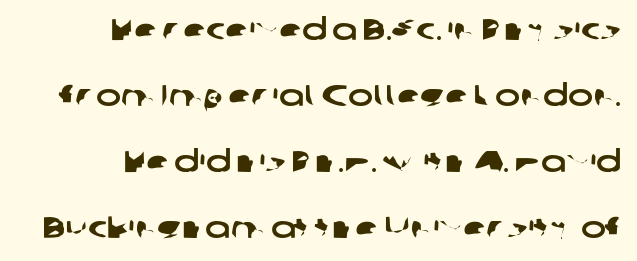
The image shows 30 px wide sans-serif type; set right-aligned, loose line spacing (2.2x), normal letter spacing, not underlined; low stroke contrast and a medium x-height.
